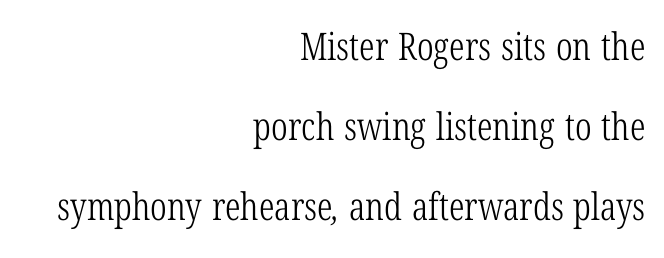
The image shows 38 px light, condensed serif type; set right-aligned, loose line spacing (2.1x), normal letter spacing, not underlined; low stroke contrast and a medium x-height.
